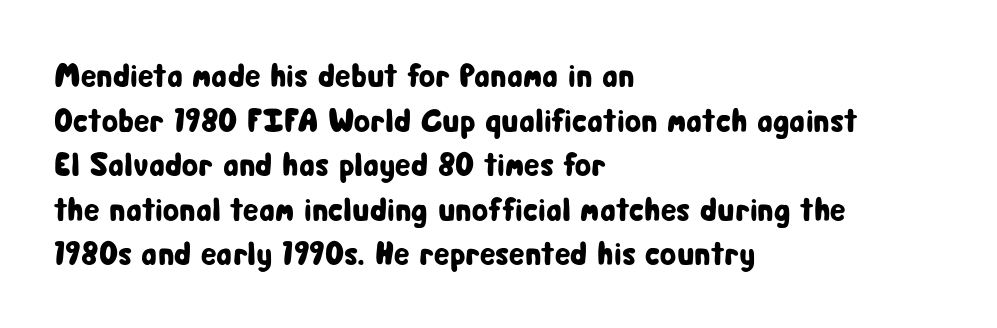
Q: Is the text italic (slanted)? A: No, it is upright.
Q: Is the typeface a serif or a sans-serif typeface? A: Sans-serif.
Q: Is the text underlined? A: No.
Q: How is the paragraph aligned? A: Left-aligned.
Q: Is the spacing between letters normal or unusually wide? A: Normal.
Q: Is the spacing between lines tight, normal or loose? A: Normal.
Q: Width (condensed, normal, or wide)? A: Condensed.
Q: Stroke contrast? A: Low.
Q: x-height? A: Medium.
Q: Monospaced? A: No.
